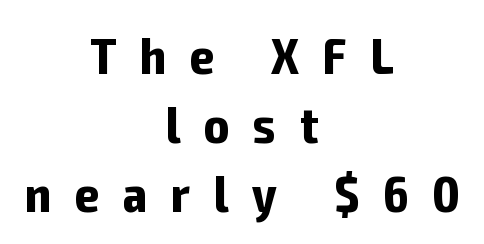
Q: Is the text bold? A: Yes.
Q: Is the text italic (slanted)? A: No, it is upright.
Q: Is the typeface a serif or a sans-serif typeface? A: Sans-serif.
Q: Is the text underlined? A: No.
Q: How is the paragraph aligned? A: Centered.
Q: Is the spacing between letters normal or unusually wide? A: Unusually wide.
Q: Is the spacing between lines tight, normal or loose? A: Normal.
Q: Width (condensed, normal, or wide)? A: Condensed.
Q: Stroke contrast? A: Low.
Q: x-height? A: Medium.
Q: Monospaced? A: No.
